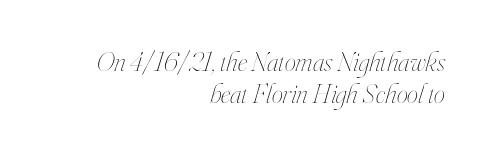
Each word holds together tightly as a unit, with standard inter-letter gaps. Baseline-to-baseline distance is barely more than the letter height. Decoration check: the copy has no underline. This rendering uses right alignment, leaving the left contour irregular. You could not count columns in this text — the font is proportionally spaced.
